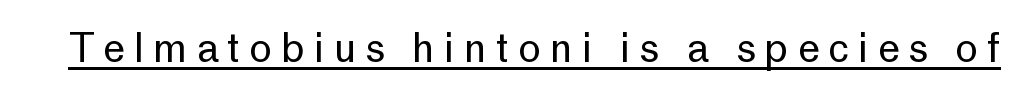
{"serif": "no", "italic": "no", "bold": "no", "weight": "regular", "width": "normal", "stroke_contrast": "low", "x_height": "medium", "monospaced": "no", "underline": "yes", "letter_spacing": "wide", "letter_spacing_em": 0.23, "glyph_px": 39}
